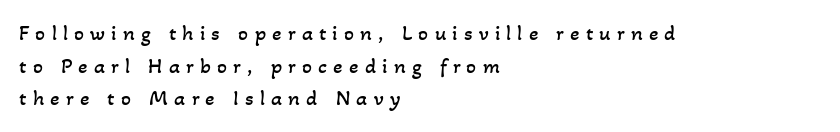
Q: Is the text bold? A: No.
Q: Is the text underlined? A: No.
Q: How is the paragraph aligned? A: Left-aligned.
Q: Is the spacing between letters normal or unusually wide? A: Unusually wide.
Q: Is the spacing between lines tight, normal or loose? A: Normal.
